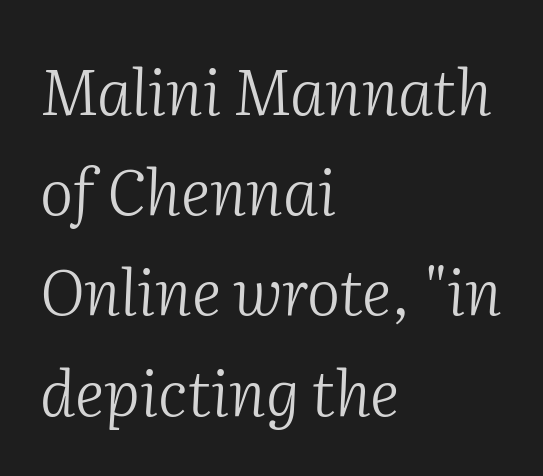
{"serif": "yes", "italic": "yes", "lean": "right", "slant_degrees": 2, "bold": "no", "weight": "light", "width": "normal", "stroke_contrast": "medium", "x_height": "medium", "monospaced": "no", "underline": "no", "align": "left", "line_spacing": "normal", "line_spacing_ratio": 1.59, "letter_spacing": "normal", "letter_spacing_em": 0.0, "glyph_px": 63}
